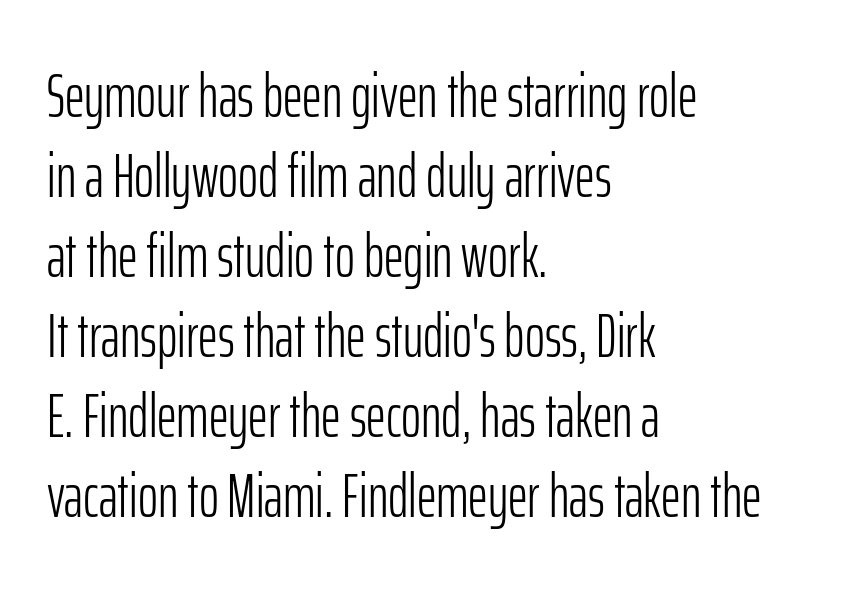
The image shows 61 px light, condensed sans-serif type, upright; set left-aligned, normal line spacing (1.31x), normal letter spacing, not underlined; low stroke contrast and a medium x-height.
